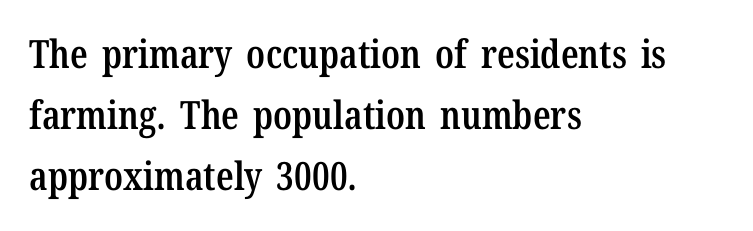
{"serif": "yes", "italic": "no", "bold": "semi", "weight": "semibold", "width": "condensed", "stroke_contrast": "low", "x_height": "medium", "monospaced": "no", "underline": "no", "align": "left", "line_spacing": "normal", "line_spacing_ratio": 1.56, "letter_spacing": "normal", "letter_spacing_em": 0.0, "glyph_px": 39}
